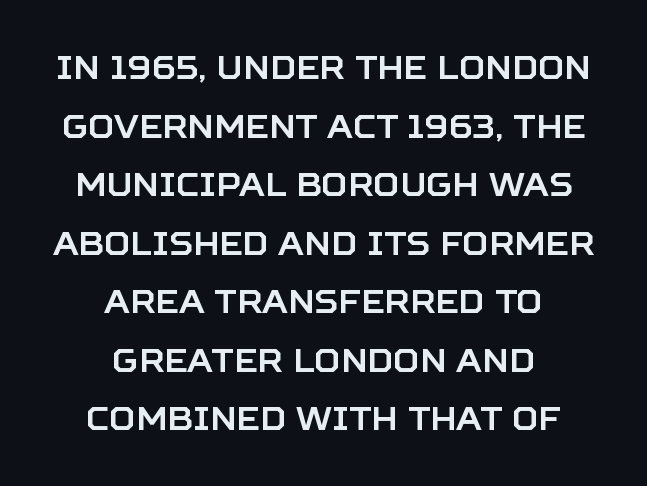
Q: Is the text italic (slanted)? A: No, it is upright.
Q: Is the typeface a serif or a sans-serif typeface? A: Sans-serif.
Q: Is the text underlined? A: No.
Q: How is the paragraph aligned? A: Centered.
Q: Is the spacing between letters normal or unusually wide? A: Normal.
Q: Width (condensed, normal, or wide)? A: Normal.
Q: Stroke contrast? A: Low.
Q: x-height? A: Large.
Q: Monospaced? A: No.
